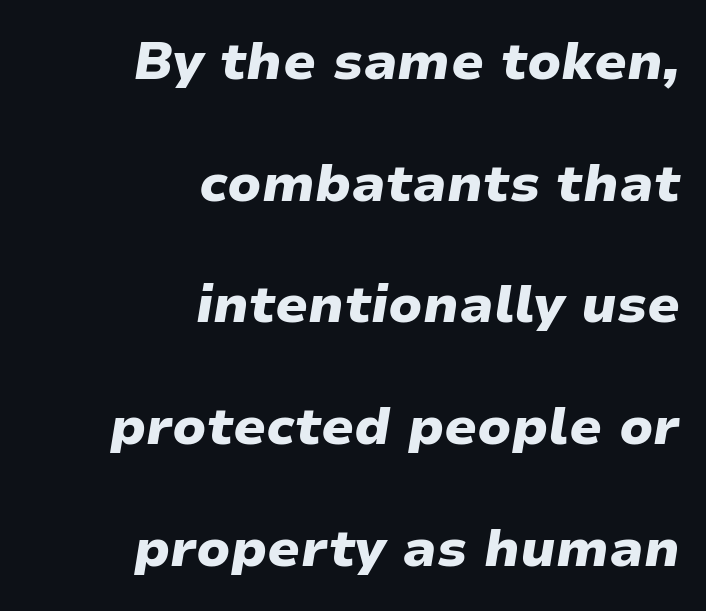
Q: Is the text bold? A: Yes.
Q: Is the text italic (slanted)? A: Yes, it leans right by about 9 degrees.
Q: Is the text underlined? A: No.
Q: How is the paragraph aligned? A: Right-aligned.
Q: Is the spacing between letters normal or unusually wide? A: Normal.
Q: Is the spacing between lines tight, normal or loose? A: Loose.
Q: Width (condensed, normal, or wide)? A: Wide.
Q: Stroke contrast? A: Low.
Q: x-height? A: Medium.
Q: Monospaced? A: No.
